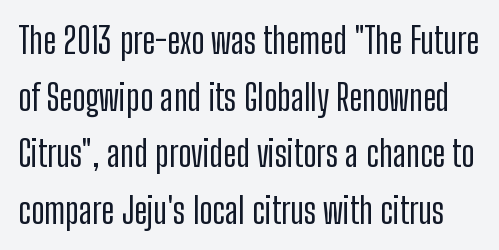
Q: Is the text italic (slanted)? A: No, it is upright.
Q: Is the typeface a serif or a sans-serif typeface? A: Sans-serif.
Q: Is the text underlined? A: No.
Q: Is the spacing between letters normal or unusually wide? A: Normal.
Q: Is the spacing between lines tight, normal or loose? A: Normal.
Q: Width (condensed, normal, or wide)? A: Condensed.
Q: Stroke contrast? A: Low.
Q: x-height? A: Medium.
Q: Monospaced? A: No.
